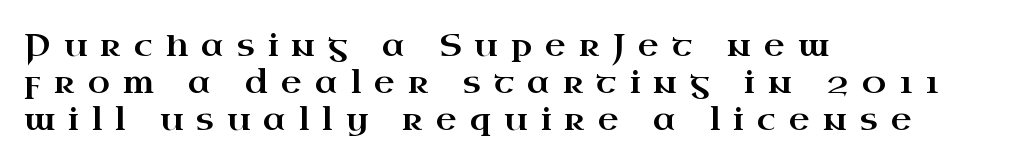
The image shows 32 px wide serif type, upright; set left-aligned, tight line spacing (1.15x), unusually wide letter spacing (+0.41 em), not underlined; high stroke contrast and a small x-height.
